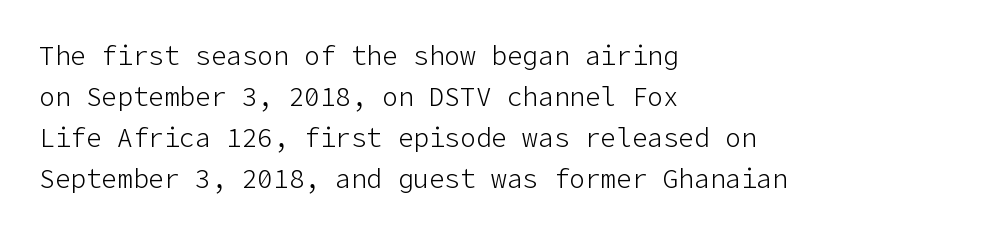
The image shows 26 px text type, upright; set left-aligned, normal line spacing (1.58x), normal letter spacing, not underlined.
